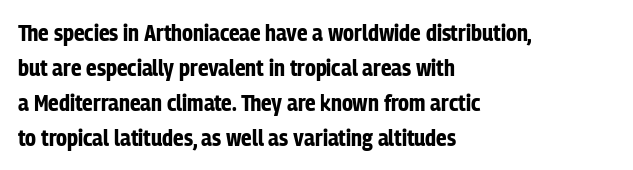
{"italic": "no", "bold": "yes", "underline": "no", "align": "left", "line_spacing": "normal", "line_spacing_ratio": 1.52, "letter_spacing": "normal", "letter_spacing_em": 0.0, "glyph_px": 23}
